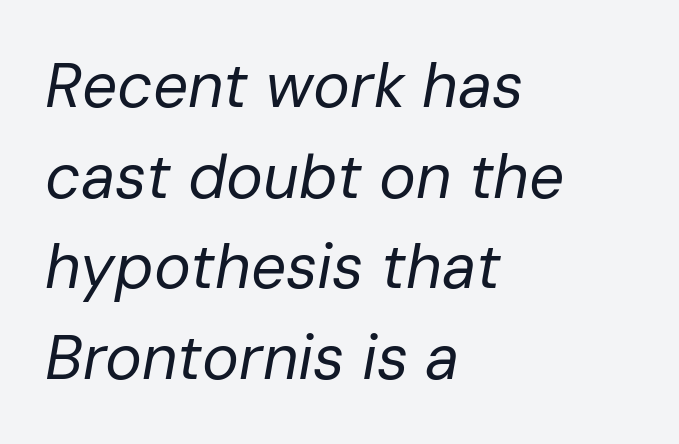
The image shows 62 px regular-weight type, italic (leaning right); set left-aligned, normal line spacing (1.46x), normal letter spacing, not underlined; low stroke contrast and a medium x-height.
